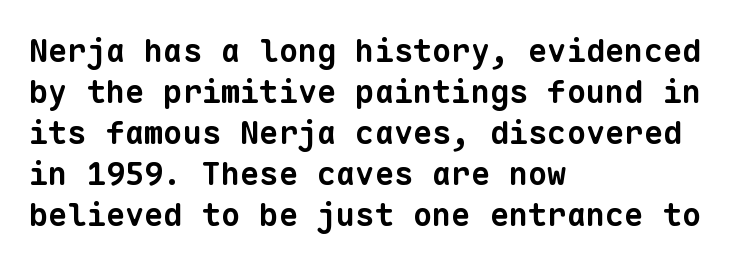
Q: Is the text bold? A: Yes.
Q: Is the typeface a serif or a sans-serif typeface? A: Sans-serif.
Q: Is the text underlined? A: No.
Q: How is the paragraph aligned? A: Left-aligned.
Q: Is the spacing between letters normal or unusually wide? A: Normal.
Q: Is the spacing between lines tight, normal or loose? A: Normal.
Q: Width (condensed, normal, or wide)? A: Normal.
Q: Stroke contrast? A: Low.
Q: x-height? A: Medium.
Q: Monospaced? A: Yes.
